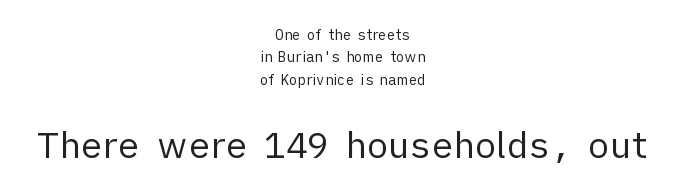
The second block has been scaled up relative to the first. Characters remain perfectly vertical along every line. Leading: standard. Regarding serifs, this sample does without them. No extra tracking has been applied to these lines.
